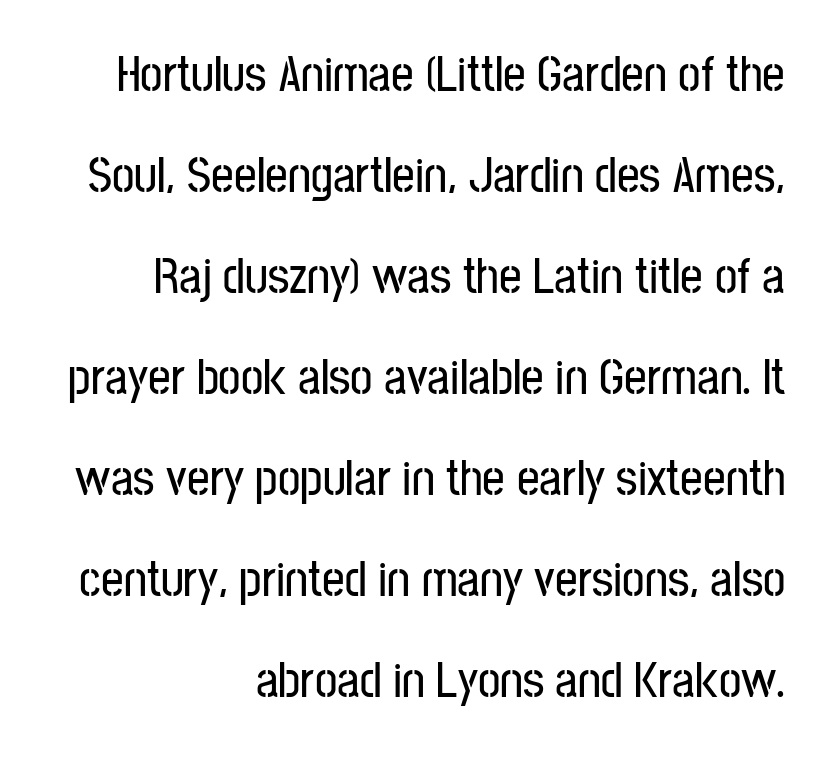
{"serif": "no", "italic": "no", "width": "condensed", "stroke_contrast": "low", "x_height": "medium", "monospaced": "no", "underline": "no", "align": "right", "line_spacing": "loose", "line_spacing_ratio": 2.02, "letter_spacing": "normal", "letter_spacing_em": 0.0, "glyph_px": 50}
